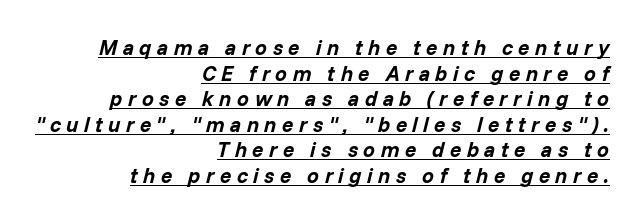
{"italic": "yes", "lean": "right", "slant_degrees": 14, "bold": "yes", "underline": "yes", "align": "right", "line_spacing_ratio": 1.22, "letter_spacing": "wide", "letter_spacing_em": 0.26, "glyph_px": 21}
